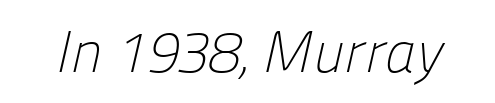
{"serif": "no", "bold": "no", "weight": "light", "width": "normal", "stroke_contrast": "low", "x_height": "medium", "monospaced": "no", "underline": "no", "letter_spacing": "normal", "letter_spacing_em": 0.0, "glyph_px": 58}
